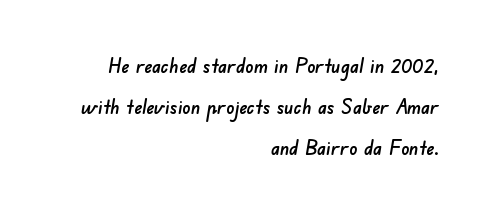
The image shows 20 px text type; set right-aligned, loose line spacing (2.05x), normal letter spacing, not underlined.
